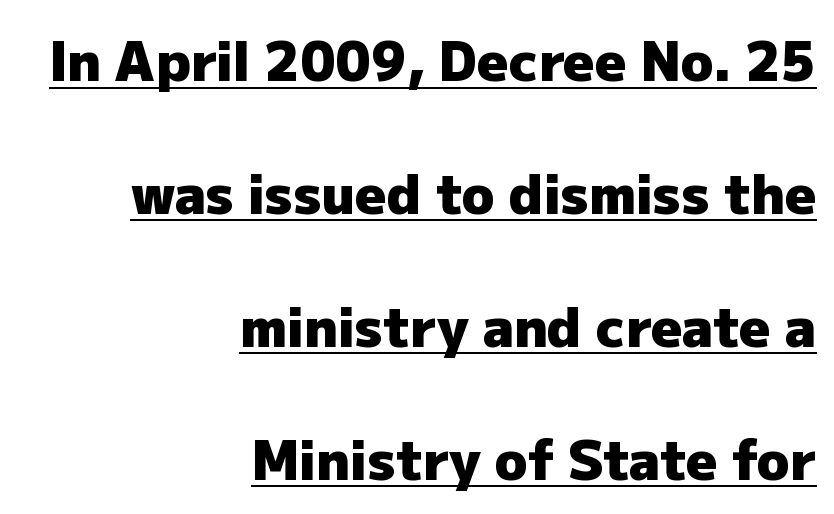
A sans-serif font was chosen for this passage. Compared with typical body copy, the letter spacing here is the same. Airy leading. The rendering anchors every line to the right-hand side. The passage shown is typed in a proportional face where columns would drift.
